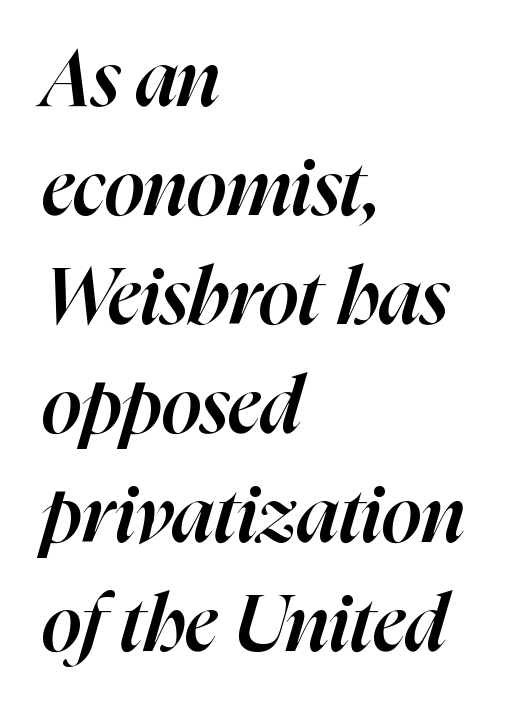
The image shows 79 px semibold type, italic (leaning right); set left-aligned, normal line spacing (1.38x), normal letter spacing, not underlined; high stroke contrast and a medium x-height.
